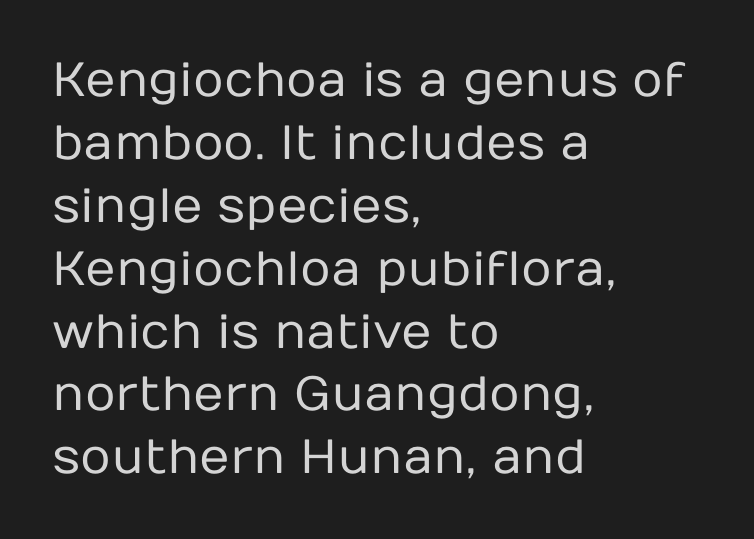
The ragged edge is on the right, which tells us the setting is flush left. Type style note: lacks serifs. A typesetter would call this zero additional tracking. The strokes are not fattened; the text isn't bold. Clear beneath every line of the passage.
